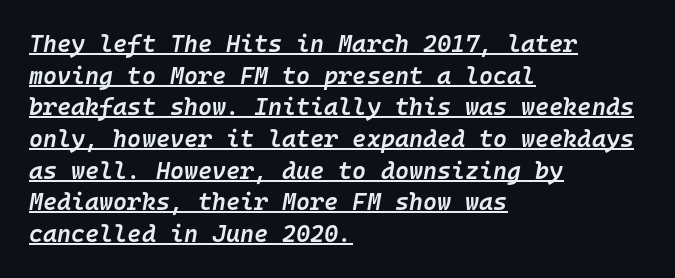
{"italic": "yes", "lean": "right", "slant_degrees": 10, "bold": "semi", "underline": "yes", "align": "left", "line_spacing": "normal", "line_spacing_ratio": 1.32, "letter_spacing": "normal", "letter_spacing_em": 0.0, "glyph_px": 24}
